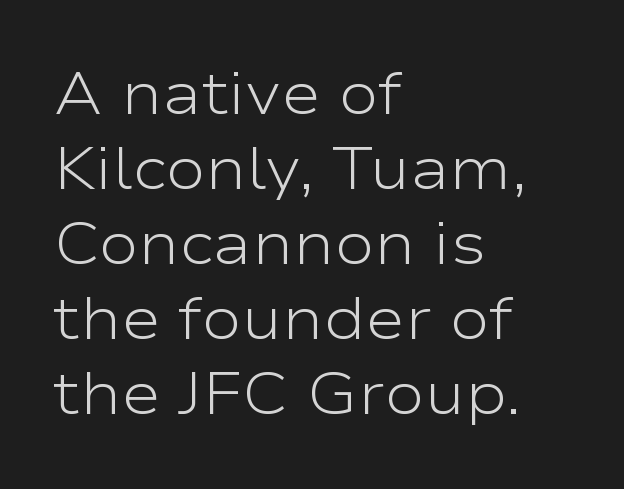
Q: Is the text bold? A: No.
Q: Is the text italic (slanted)? A: No, it is upright.
Q: Is the typeface a serif or a sans-serif typeface? A: Sans-serif.
Q: Is the text underlined? A: No.
Q: How is the paragraph aligned? A: Left-aligned.
Q: Is the spacing between letters normal or unusually wide? A: Normal.
Q: Is the spacing between lines tight, normal or loose? A: Normal.
Q: Width (condensed, normal, or wide)? A: Wide.
Q: Stroke contrast? A: Low.
Q: x-height? A: Medium.
Q: Monospaced? A: No.
